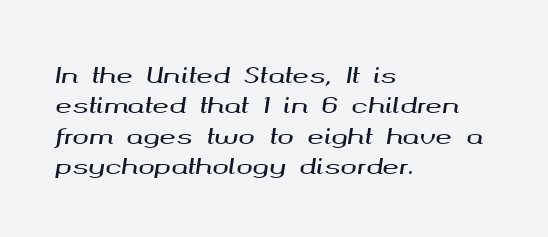
Q: Is the text italic (slanted)? A: Yes, it leans right by about 8 degrees.
Q: Is the text underlined? A: No.
Q: How is the paragraph aligned? A: Left-aligned.
Q: Is the spacing between letters normal or unusually wide? A: Normal.
Q: Is the spacing between lines tight, normal or loose? A: Normal.
